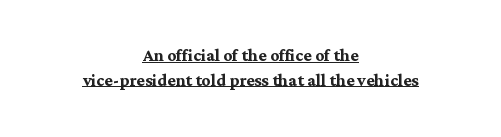
The image shows 22 px bold type, upright; set centered, tight line spacing (1.12x), normal letter spacing, underlined.
